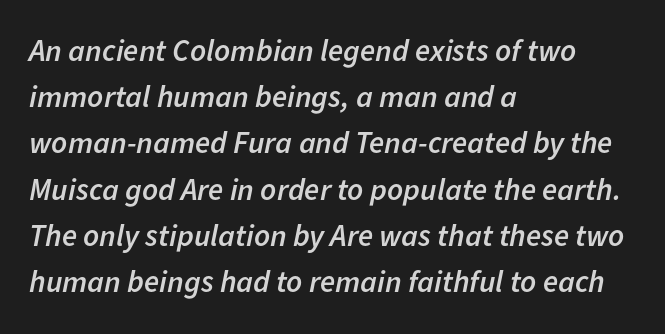
The image shows 31 px semibold type, italic (leaning right); set left-aligned, normal line spacing (1.49x), normal letter spacing, not underlined; low stroke contrast and a medium x-height.
